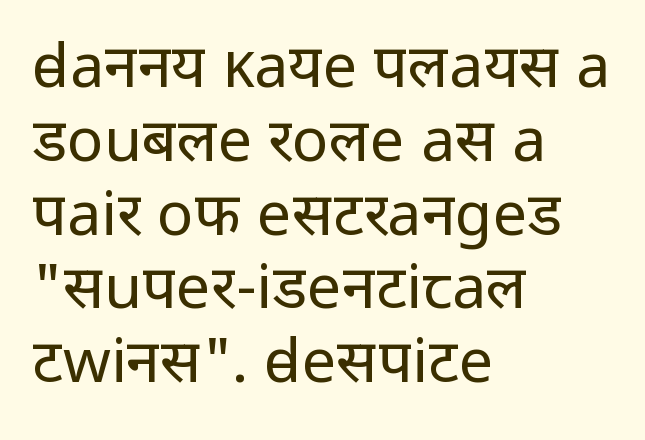
Q: Is the text bold? A: No.
Q: Is the text italic (slanted)? A: No, it is upright.
Q: Is the typeface a serif or a sans-serif typeface? A: Sans-serif.
Q: Is the text underlined? A: No.
Q: How is the paragraph aligned? A: Left-aligned.
Q: Is the spacing between letters normal or unusually wide? A: Normal.
Q: Width (condensed, normal, or wide)? A: Normal.
Q: Stroke contrast? A: Low.
Q: x-height? A: Medium.
Q: Monospaced? A: No.
